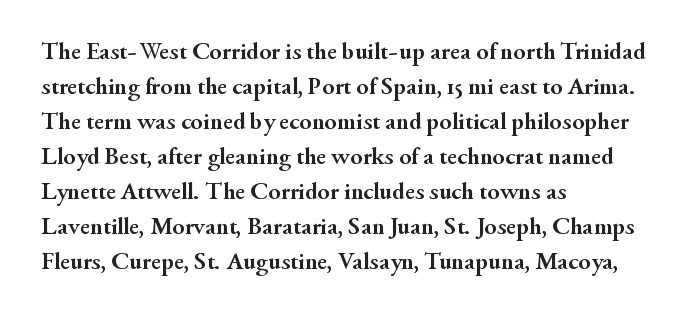
{"italic": "no", "bold": "yes", "underline": "no", "align": "left", "line_spacing": "normal", "line_spacing_ratio": 1.4, "letter_spacing": "normal", "letter_spacing_em": 0.0, "glyph_px": 25}
